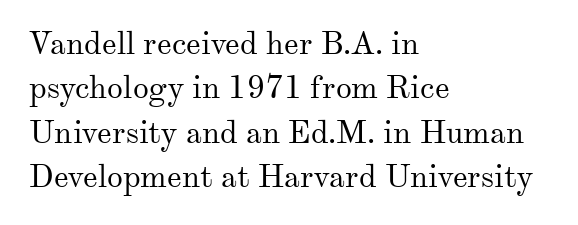
Q: Is the text bold? A: No.
Q: Is the text italic (slanted)? A: No, it is upright.
Q: Is the typeface a serif or a sans-serif typeface? A: Serif.
Q: Is the text underlined? A: No.
Q: How is the paragraph aligned? A: Left-aligned.
Q: Is the spacing between letters normal or unusually wide? A: Normal.
Q: Is the spacing between lines tight, normal or loose? A: Normal.
Q: Width (condensed, normal, or wide)? A: Normal.
Q: Stroke contrast? A: Medium.
Q: x-height? A: Small.
Q: Monospaced? A: No.
